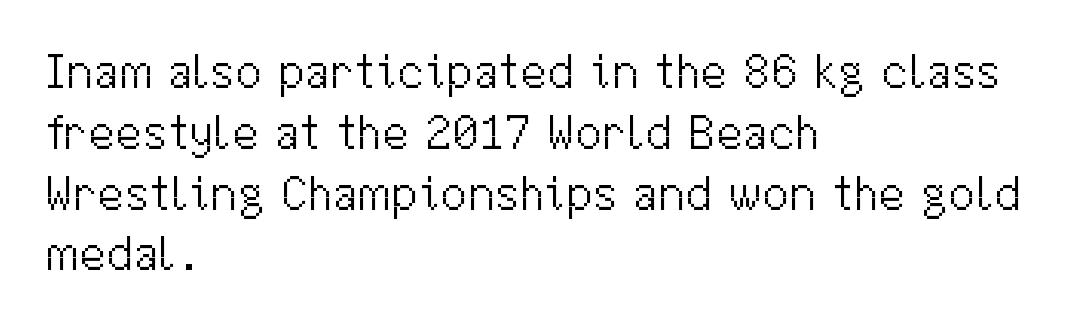
{"serif": "no", "italic": "no", "bold": "no", "weight": "light", "width": "normal", "stroke_contrast": "medium", "x_height": "medium", "monospaced": "no", "underline": "no", "align": "left", "line_spacing_ratio": 1.24, "letter_spacing": "normal", "letter_spacing_em": 0.0, "glyph_px": 49}
